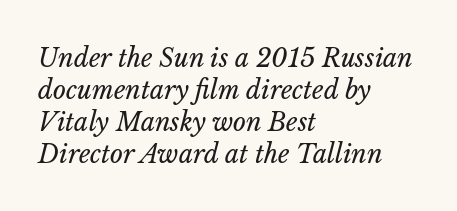
Is the block centered? No — it sits flush against the left margin. A quiet, ordinary-to-light weight characterises the typeface. Slanted lettering throughout. This rendering leaves character spacing at its baseline value. Check under the words: just untouched page. One glance says typical: line gaps are just what's usual.
